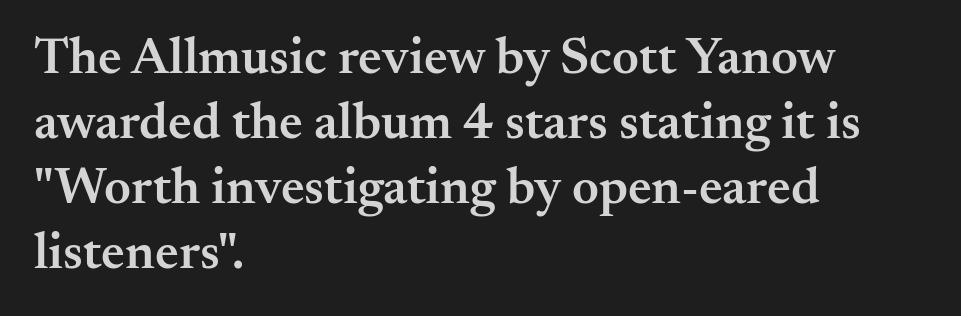
The image shows 52 px semibold serif type, upright; set left-aligned, normal line spacing (1.25x), normal letter spacing, not underlined; medium stroke contrast and a small x-height.
